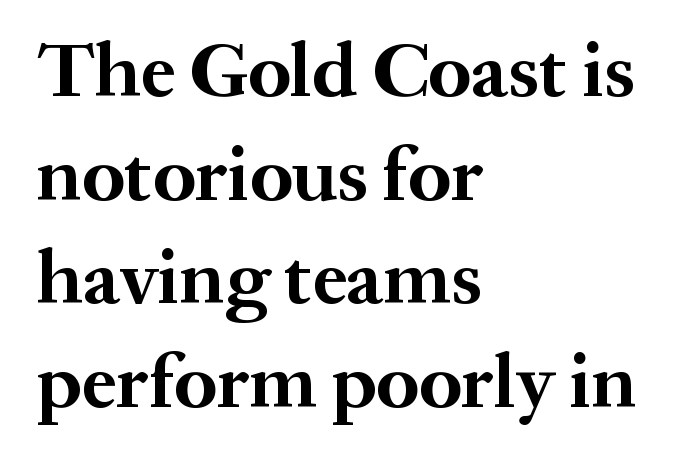
Do the characters align in a grid? No, the font is proportional. Whoever set this chose a conventional vertical rhythm. Old-style or modern, the face here clearly has serifs. Each glyph is drawn with heavy, bold strokes. What stands out about the letter spacing? Nothing — it is the standard amount.
